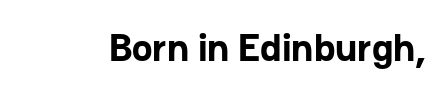
The face used here is rendered with its standard letterfit. Only glyphs here, with clear space below each row. Is this a fixed-width face? No — the glyphs have proportional, varying widths. Ordinary non-slanted type is in use. Thick stems and heavy bowls — unmistakably bold. The type family on display is of the sans-serif kind.
